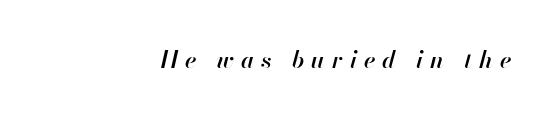
The image shows 24 px text type, italic (leaning right); set right-aligned, unusually wide letter spacing (+0.29 em), not underlined.
